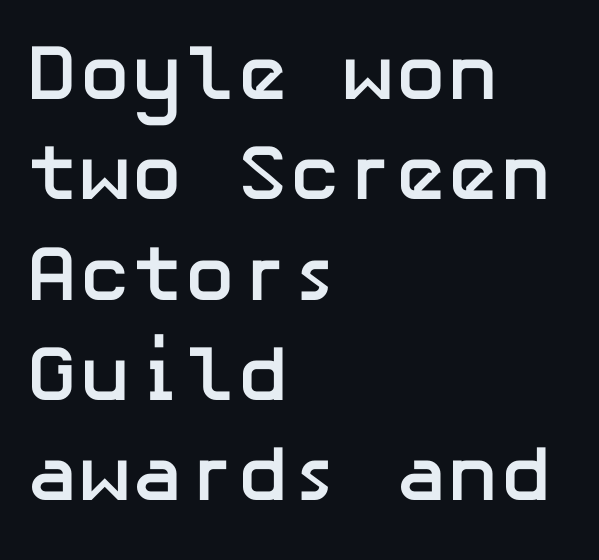
The image shows 79 px semibold sans-serif type, upright; set left-aligned, normal line spacing (1.27x), normal letter spacing, not underlined; low stroke contrast and a medium x-height.
